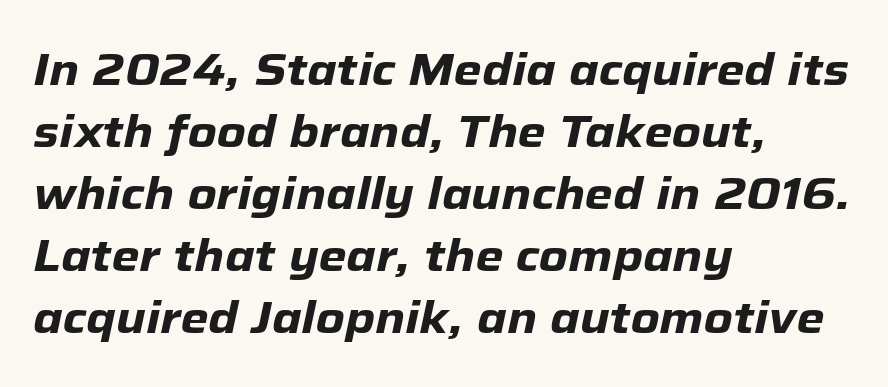
{"italic": "yes", "lean": "right", "slant_degrees": 12, "bold": "yes", "weight": "heavy", "width": "normal", "stroke_contrast": "low", "x_height": "medium", "monospaced": "no", "underline": "no", "align": "left", "line_spacing": "normal", "line_spacing_ratio": 1.38, "letter_spacing": "normal", "letter_spacing_em": 0.0, "glyph_px": 45}
